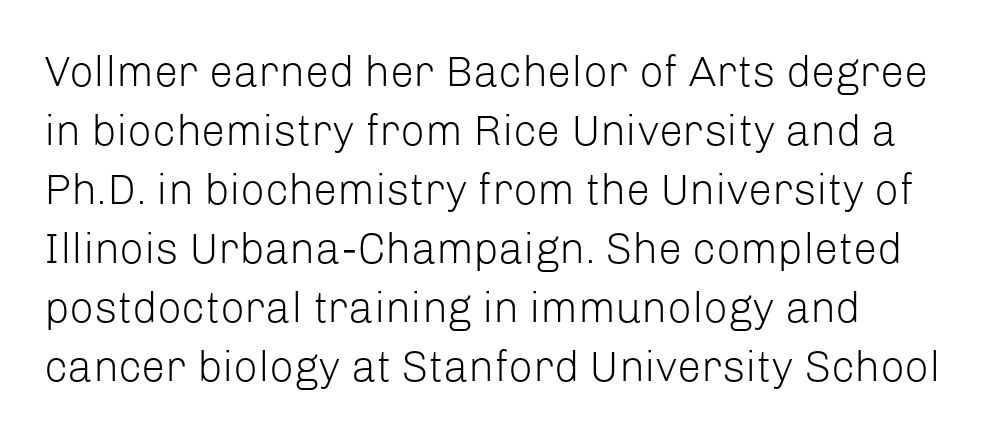
Students, note that the glyphs here touch the page at normal intervals. No heavy texture on the line: the type isn't bold. Notice how descenders clear the ascenders below comfortably — that's standard leading. Upright lettering throughout.
